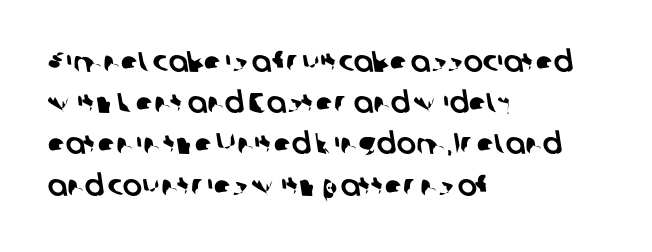
Think of a printed novel: that variable character pitch is what you see here. The space between consecutive lines is moderate. Reading down the block, your eye returns to a fixed left position each line. To sum up the face: it is a sans, with no serifs. Each word holds together tightly as a unit, with standard inter-letter gaps.
